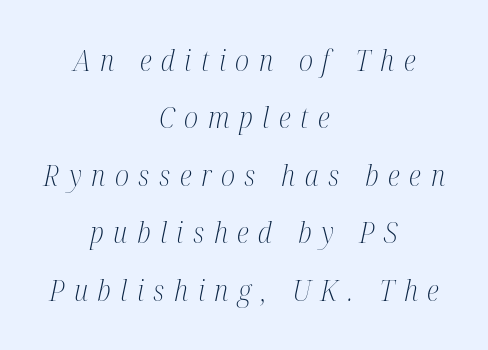
The image shows 29 px light, condensed serif type, italic (leaning right); set centered, loose line spacing (1.98x), unusually wide letter spacing (+0.33 em), not underlined; medium stroke contrast and a medium x-height.
